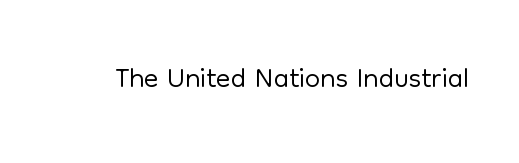
{"serif": "no", "italic": "no", "bold": "no", "weight": "light", "width": "normal", "stroke_contrast": "low", "x_height": "medium", "monospaced": "no", "underline": "no", "letter_spacing": "normal", "letter_spacing_em": 0.0, "glyph_px": 43}
